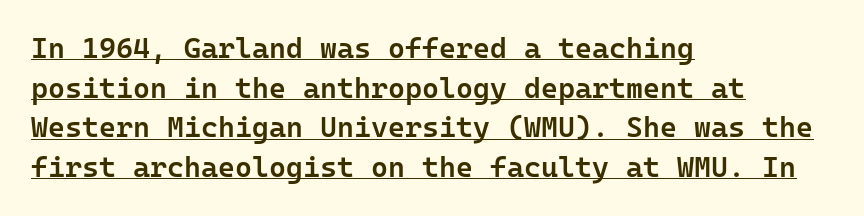
Q: Is the text bold? A: Semi-bold.
Q: Is the text italic (slanted)? A: No, it is upright.
Q: Is the typeface a serif or a sans-serif typeface? A: Sans-serif.
Q: Is the text underlined? A: Yes.
Q: How is the paragraph aligned? A: Left-aligned.
Q: Is the spacing between letters normal or unusually wide? A: Normal.
Q: Is the spacing between lines tight, normal or loose? A: Normal.
Q: Width (condensed, normal, or wide)? A: Normal.
Q: Stroke contrast? A: Low.
Q: x-height? A: Medium.
Q: Monospaced? A: Yes.
